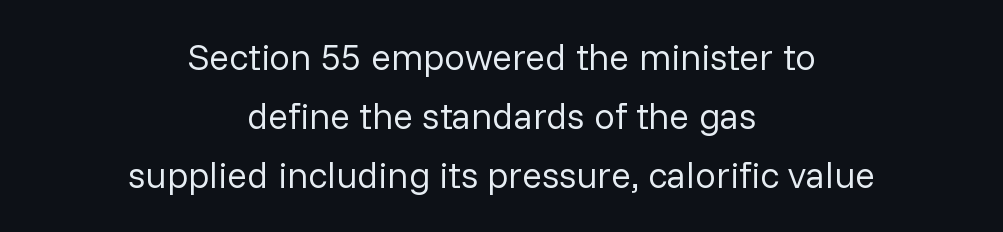
{"serif": "no", "italic": "no", "bold": "no", "weight": "regular", "width": "normal", "stroke_contrast": "low", "x_height": "medium", "monospaced": "no", "underline": "no", "align": "center", "line_spacing": "normal", "line_spacing_ratio": 1.6, "letter_spacing": "normal", "letter_spacing_em": 0.0, "glyph_px": 37}
